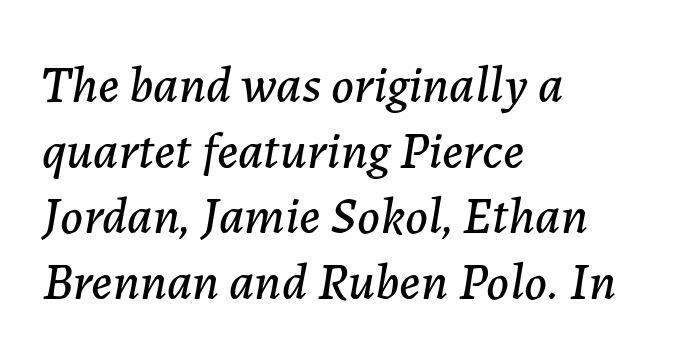
There is no visible air inserted between adjacent glyphs. These lines were composed using italics. Notice how descenders clear the ascenders below comfortably — that's standard leading. Think of a printed novel: that variable character pitch is what you see here. Visually the block forms a straight wall on the left and a jagged coastline on the right.
